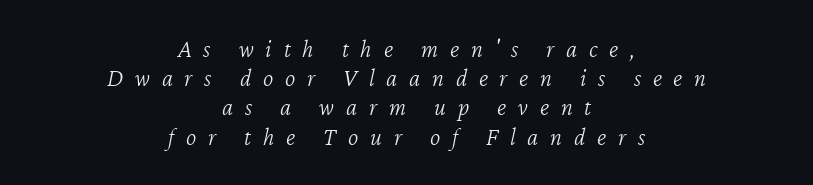
{"italic": "yes", "lean": "right", "slant_degrees": 12, "bold": "no", "underline": "no", "align": "center", "line_spacing_ratio": 1.17, "letter_spacing": "wide", "letter_spacing_em": 0.47, "glyph_px": 25}
